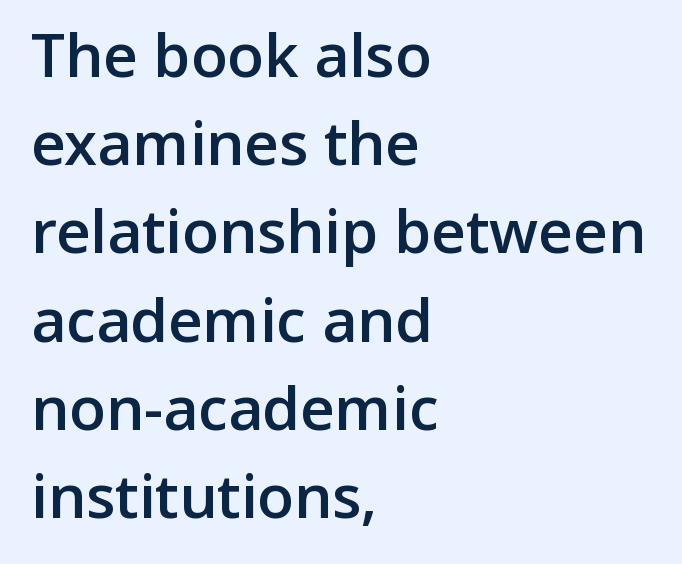
Notice how the stems are strictly vertical — no italics here. Decoration check: the copy has no underline. Serif or sans? Sans — the stroke terminals are bare. Varying glyph widths throughout — classic text-font behaviour. Nobody touched the tracking dial on this one.
